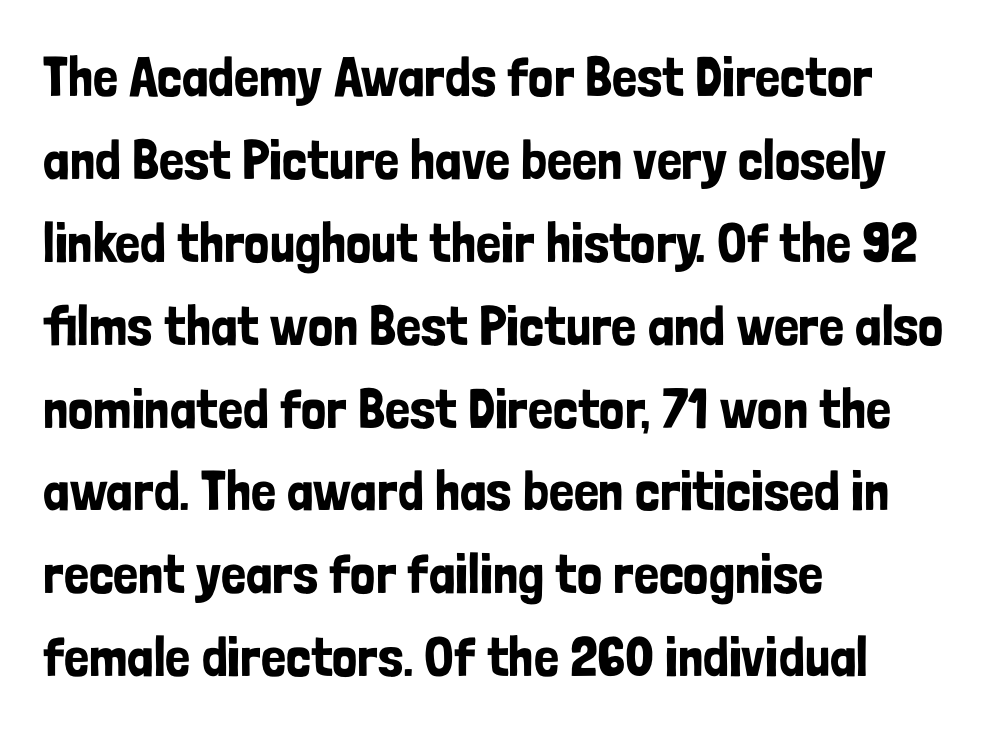
{"serif": "no", "italic": "no", "width": "condensed", "stroke_contrast": "low", "x_height": "medium", "monospaced": "no", "underline": "no", "align": "left", "line_spacing": "normal", "line_spacing_ratio": 1.48, "letter_spacing": "normal", "letter_spacing_em": 0.0, "glyph_px": 56}
